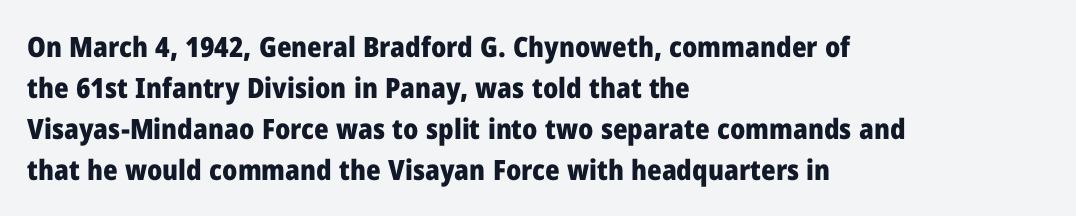
Q: Is the text bold? A: Yes.
Q: Is the text italic (slanted)? A: No, it is upright.
Q: Is the typeface a serif or a sans-serif typeface? A: Sans-serif.
Q: Is the text underlined? A: No.
Q: How is the paragraph aligned? A: Left-aligned.
Q: Is the spacing between letters normal or unusually wide? A: Normal.
Q: Is the spacing between lines tight, normal or loose? A: Normal.
Q: Width (condensed, normal, or wide)? A: Normal.
Q: Stroke contrast? A: Low.
Q: x-height? A: Medium.
Q: Monospaced? A: No.
